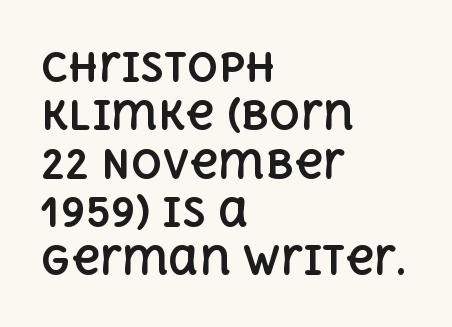
Q: Is the text bold? A: Yes.
Q: Is the text italic (slanted)? A: No, it is upright.
Q: Is the text underlined? A: No.
Q: How is the paragraph aligned? A: Left-aligned.
Q: Is the spacing between letters normal or unusually wide? A: Normal.
Q: Width (condensed, normal, or wide)? A: Normal.
Q: x-height? A: Large.
Q: Monospaced? A: No.
